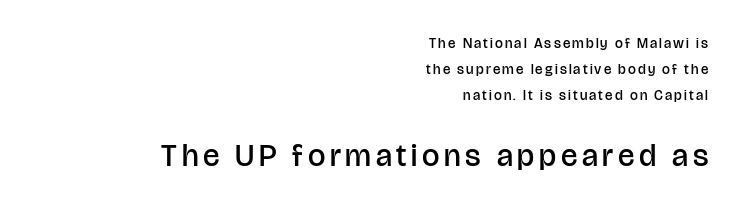
{"serif": "no", "italic": "no", "bold": "semi", "weight": "semibold", "width": "normal", "stroke_contrast": "low", "x_height": "large", "monospaced": "no", "underline": "no", "align": "right", "line_spacing_ratio": 1.87, "larger_block": "second", "size_ratio": 2.21, "glyph_px": 31}
